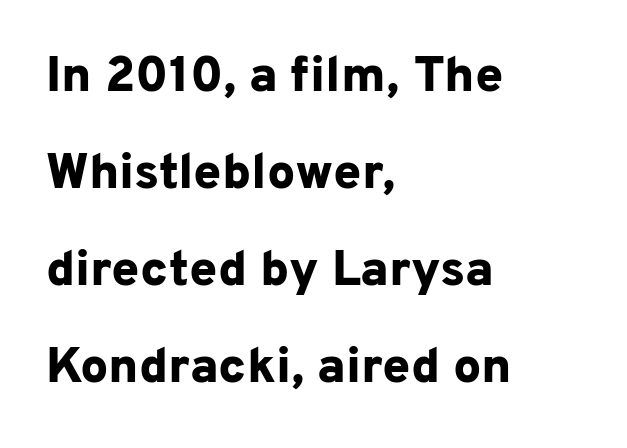
Set as a true bold cut, around the 700 mark. There is no visible air inserted between adjacent glyphs. Only glyphs here, with clear space below each row. The type family on display is of the sans-serif kind. The lines are quadded left.
